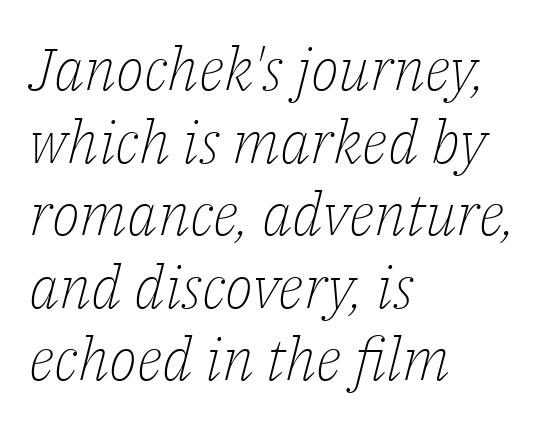
The typesetting does not lean heavy: it is not bold. The gap between lines stays unmarked. Think of a printed novel: that variable character pitch is what you see here. Does the lettering tilt? It does — this is italic.
